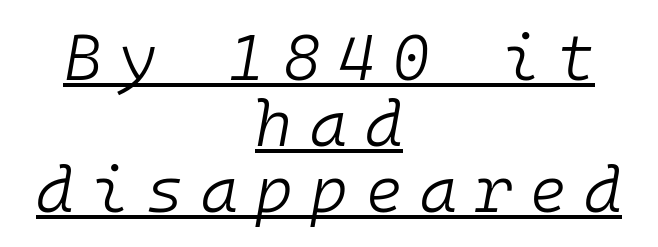
The image shows 64 px light type, italic (leaning right), monospaced; set centered, tight line spacing (1.03x), unusually wide letter spacing (+0.27 em), underlined; low stroke contrast and a medium x-height.
